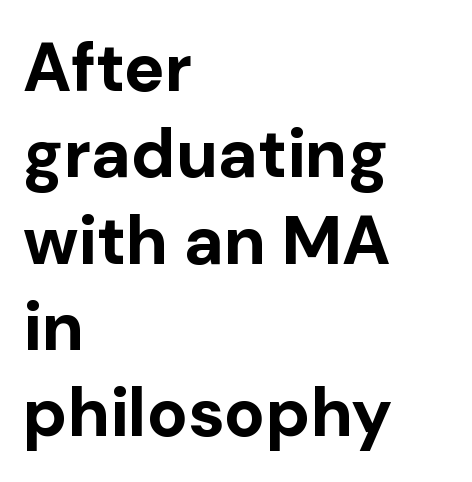
The image shows 68 px bold sans-serif type, upright; set left-aligned, normal line spacing (1.27x), normal letter spacing, not underlined; low stroke contrast and a medium x-height.
